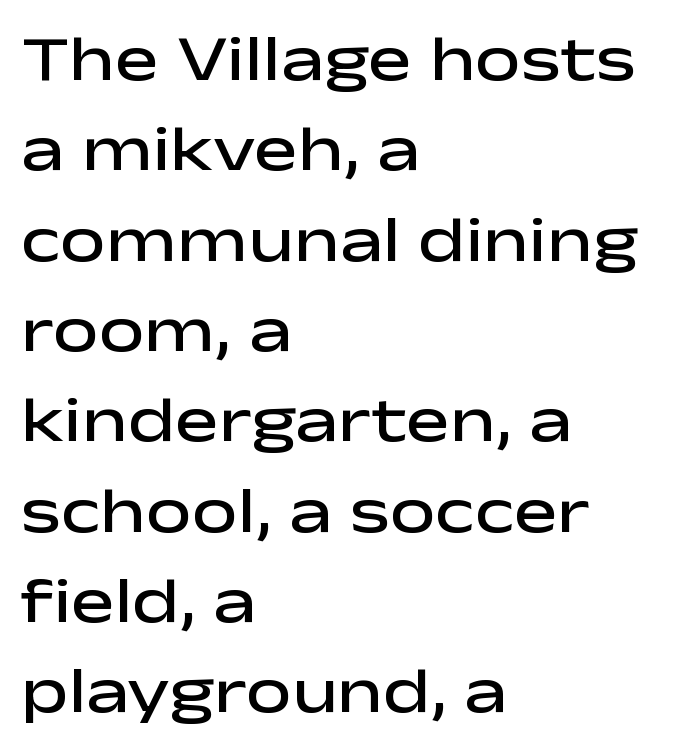
{"serif": "no", "italic": "no", "bold": "semi", "weight": "semibold", "width": "wide", "stroke_contrast": "low", "x_height": "medium", "monospaced": "no", "underline": "no", "align": "left", "line_spacing": "normal", "line_spacing_ratio": 1.39, "letter_spacing": "normal", "letter_spacing_em": 0.0, "glyph_px": 65}
